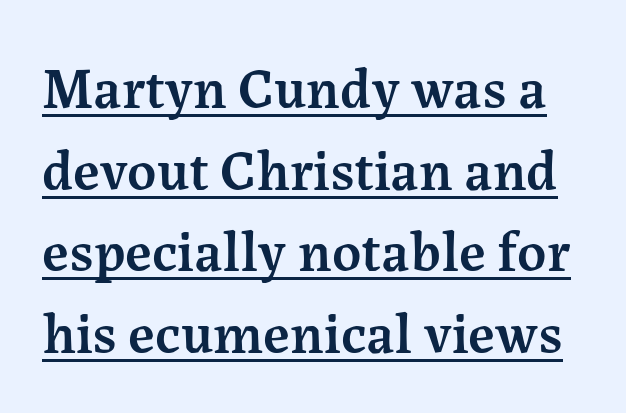
{"serif": "yes", "italic": "no", "bold": "semi", "weight": "semibold", "width": "normal", "stroke_contrast": "medium", "x_height": "medium", "monospaced": "no", "underline": "yes", "line_spacing": "normal", "line_spacing_ratio": 1.43, "letter_spacing": "normal", "letter_spacing_em": 0.0, "glyph_px": 57}
